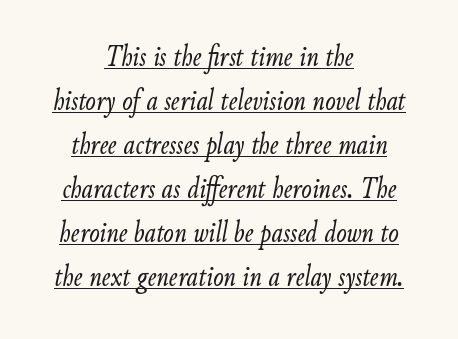
The image shows 31 px light, condensed type, italic (leaning right); set centered, normal line spacing (1.42x), normal letter spacing, underlined; low stroke contrast and a small x-height.
